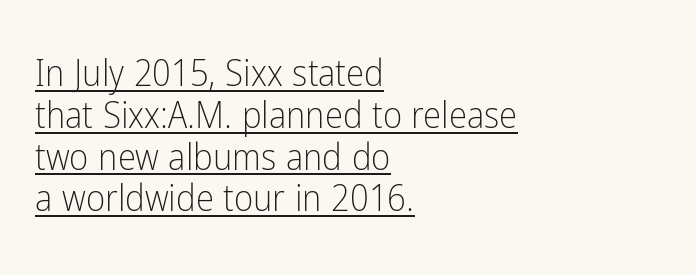
The image shows 37 px light, condensed sans-serif type, upright; set left-aligned, tight line spacing (1.13x), normal letter spacing, underlined; low stroke contrast and a medium x-height.
